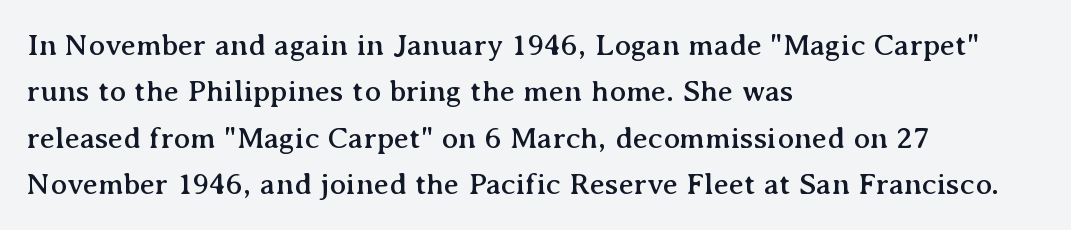
The image shows 31 px serif type, upright; set left-aligned, normal line spacing (1.5x), normal letter spacing, not underlined; medium stroke contrast and a medium x-height.
